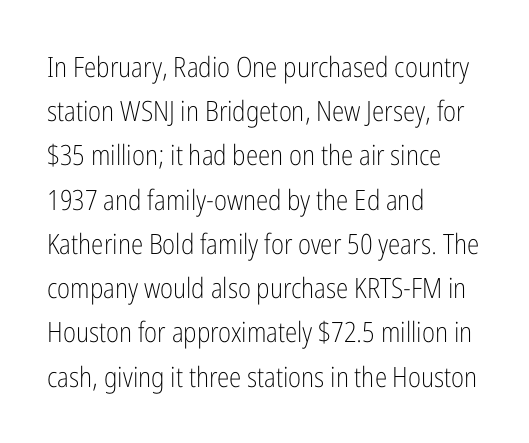
The image shows 28 px light, condensed sans-serif type, upright; set left-aligned, normal line spacing (1.58x), normal letter spacing, not underlined; low stroke contrast and a medium x-height.
